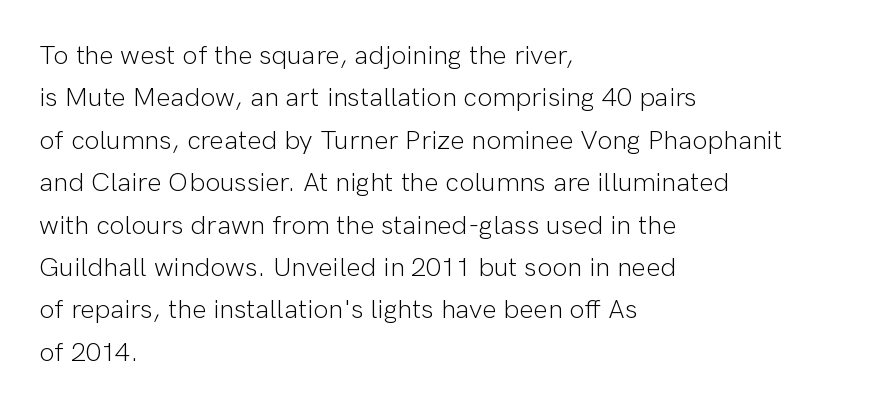
The image shows 27 px text type, upright; set left-aligned, normal line spacing (1.57x), normal letter spacing, not underlined.
